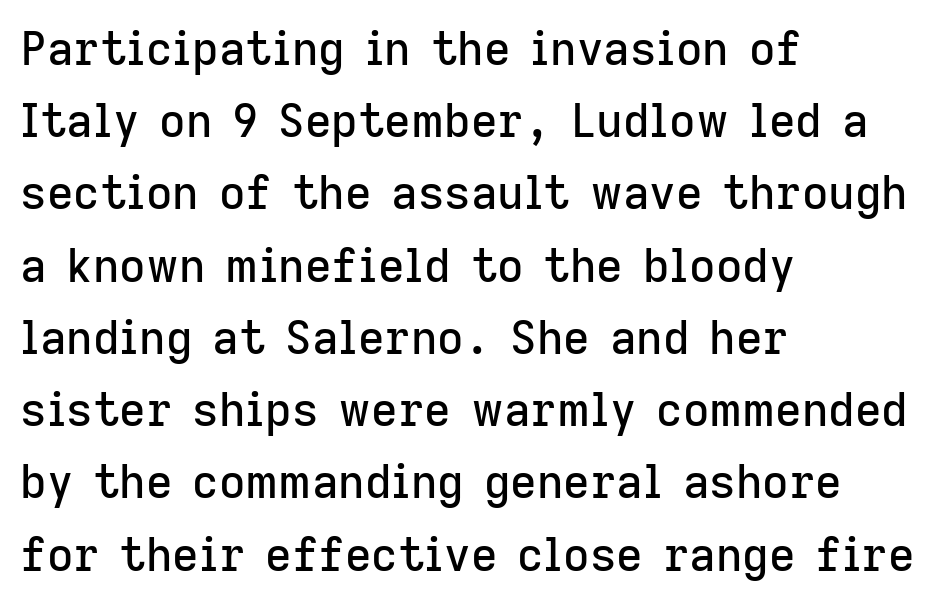
Q: Is the text italic (slanted)? A: No, it is upright.
Q: Is the typeface a serif or a sans-serif typeface? A: Sans-serif.
Q: Is the text underlined? A: No.
Q: How is the paragraph aligned? A: Left-aligned.
Q: Is the spacing between letters normal or unusually wide? A: Normal.
Q: Is the spacing between lines tight, normal or loose? A: Normal.
Q: Width (condensed, normal, or wide)? A: Normal.
Q: Stroke contrast? A: Low.
Q: x-height? A: Medium.
Q: Monospaced? A: No.
